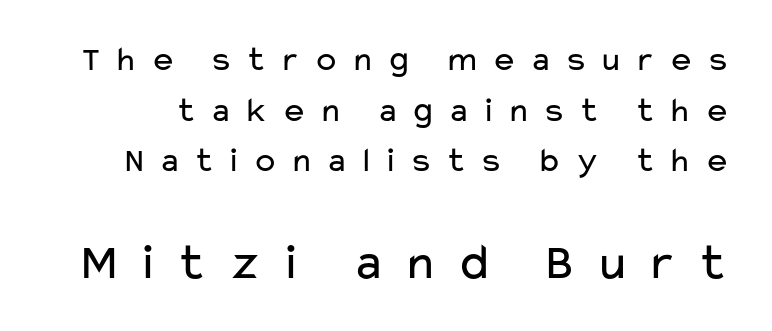
{"serif": "no", "italic": "no", "bold": "no", "weight": "regular", "width": "wide", "stroke_contrast": "low", "x_height": "medium", "monospaced": "no", "underline": "no", "line_spacing": "normal", "line_spacing_ratio": 1.45, "letter_spacing": "wide", "letter_spacing_em": 0.33, "larger_block": "second", "size_ratio": 1.49, "glyph_px": 52}
